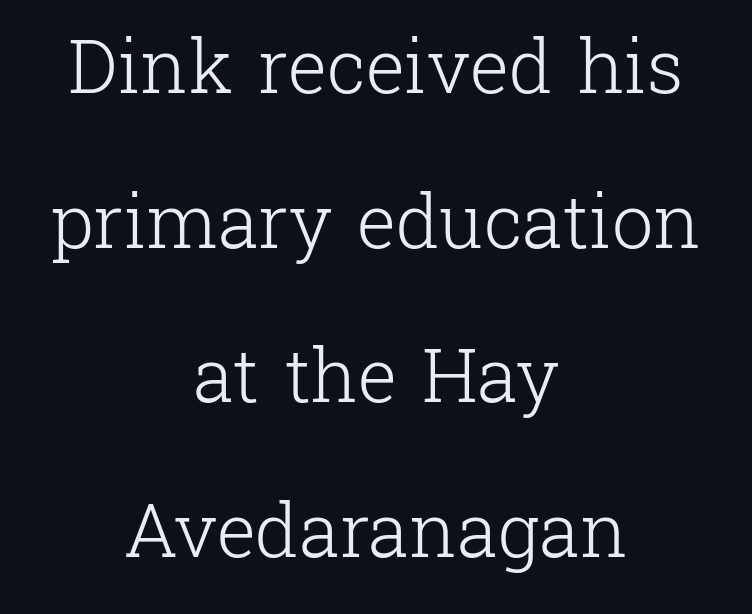
{"serif": "yes", "italic": "no", "bold": "no", "weight": "light", "width": "normal", "stroke_contrast": "low", "x_height": "medium", "monospaced": "no", "underline": "no", "align": "center", "line_spacing": "loose", "line_spacing_ratio": 2.09, "letter_spacing": "normal", "letter_spacing_em": 0.0, "glyph_px": 74}
